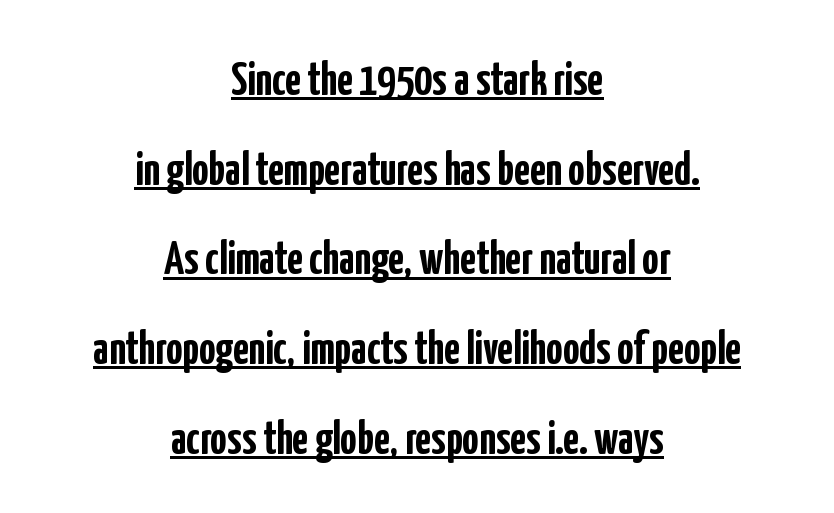
The image shows 46 px semibold, condensed sans-serif type, upright; set centered, loose line spacing (1.95x), normal letter spacing, underlined; low stroke contrast and a medium x-height.
